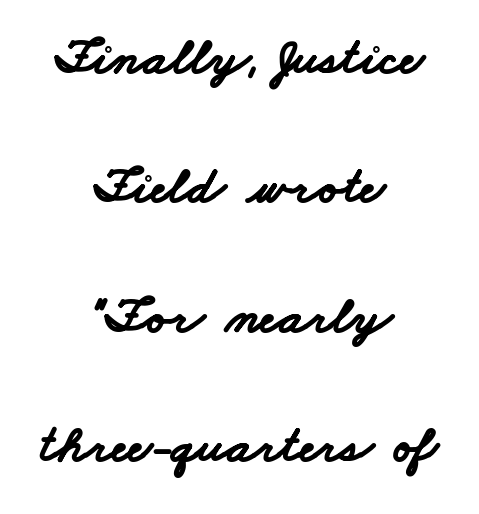
{"serif": "no", "bold": "yes", "weight": "bold", "width": "wide", "stroke_contrast": "low", "x_height": "small", "monospaced": "no", "underline": "no", "align": "center", "line_spacing": "loose", "line_spacing_ratio": 2.44, "letter_spacing": "normal", "letter_spacing_em": 0.0, "glyph_px": 53}
